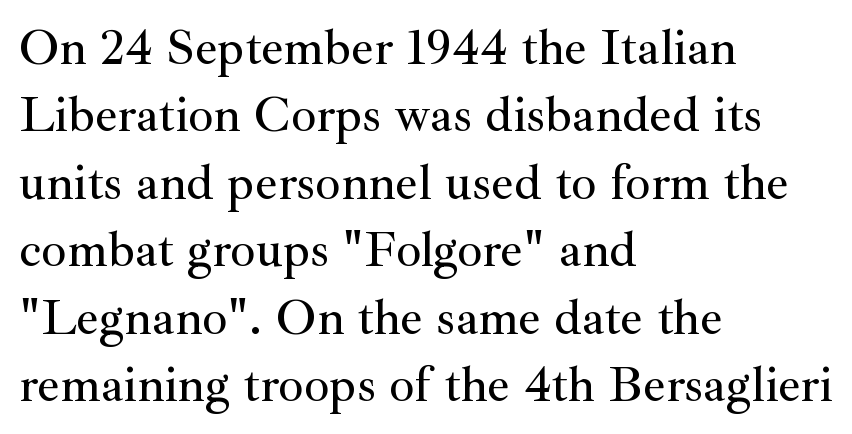
Q: Is the text italic (slanted)? A: No, it is upright.
Q: Is the typeface a serif or a sans-serif typeface? A: Serif.
Q: Is the text underlined? A: No.
Q: How is the paragraph aligned? A: Left-aligned.
Q: Is the spacing between letters normal or unusually wide? A: Normal.
Q: Is the spacing between lines tight, normal or loose? A: Normal.
Q: Width (condensed, normal, or wide)? A: Normal.
Q: Stroke contrast? A: Medium.
Q: x-height? A: Small.
Q: Monospaced? A: No.
